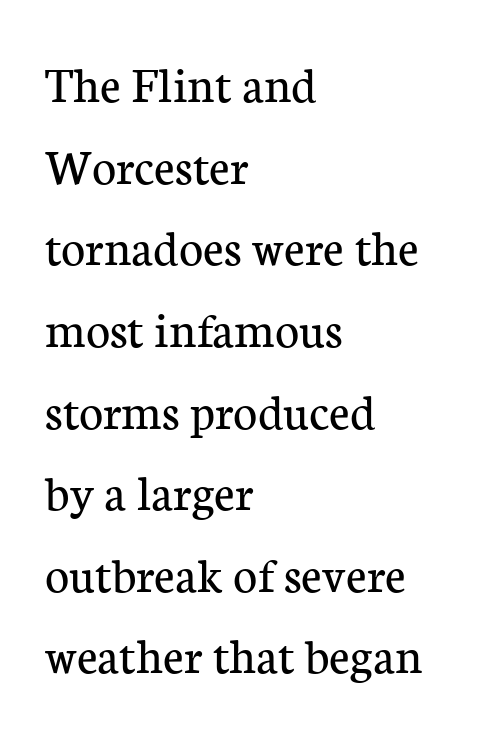
{"serif": "yes", "italic": "no", "bold": "no", "weight": "regular", "width": "normal", "stroke_contrast": "low", "x_height": "medium", "monospaced": "no", "underline": "no", "align": "left", "line_spacing": "normal", "line_spacing_ratio": 1.57, "letter_spacing": "normal", "letter_spacing_em": 0.0, "glyph_px": 52}
